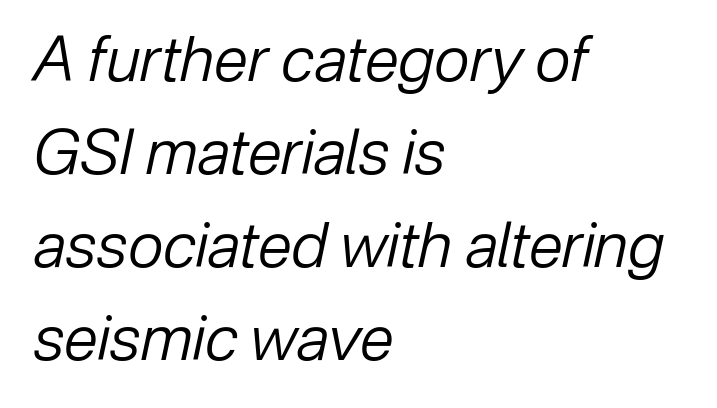
Italic: yes, the glyphs are oblique. Honestly, the letter spacing is just normal — you wouldn't notice it. The passage shown stacks its lines at a standard gap. These glyphs show unthickened strokes, regular width or finer. Notice how the passage keeps a crisp vertical edge on the left only.
